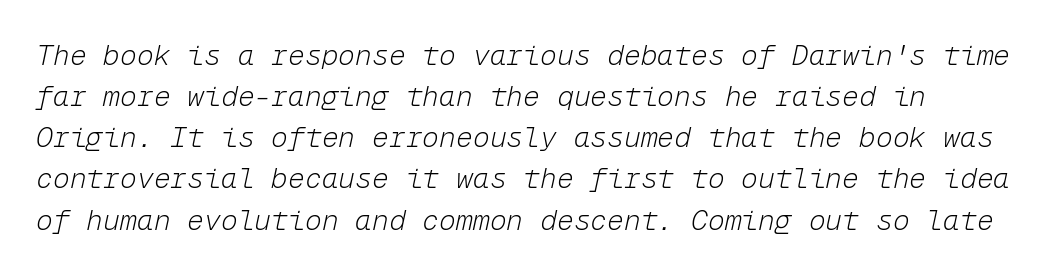
{"italic": "yes", "lean": "right", "slant_degrees": 12, "bold": "no", "weight": "light", "width": "normal", "stroke_contrast": "low", "x_height": "medium", "monospaced": "yes", "underline": "no", "line_spacing": "normal", "line_spacing_ratio": 1.47, "letter_spacing": "normal", "letter_spacing_em": 0.0, "glyph_px": 28}
